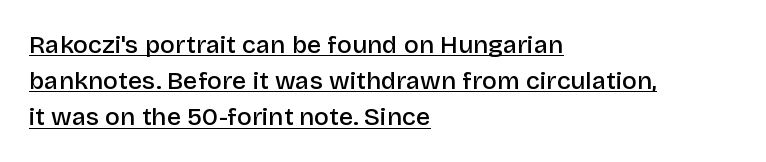
{"italic": "no", "bold": "semi", "underline": "yes", "align": "left", "line_spacing": "normal", "line_spacing_ratio": 1.45, "letter_spacing": "normal", "letter_spacing_em": 0.0, "glyph_px": 25}
